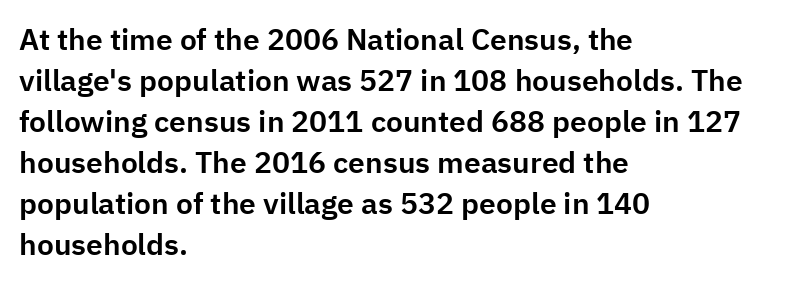
{"serif": "no", "italic": "no", "width": "normal", "stroke_contrast": "low", "x_height": "medium", "monospaced": "no", "underline": "no", "align": "left", "line_spacing": "normal", "line_spacing_ratio": 1.37, "letter_spacing": "normal", "letter_spacing_em": 0.0, "glyph_px": 30}
